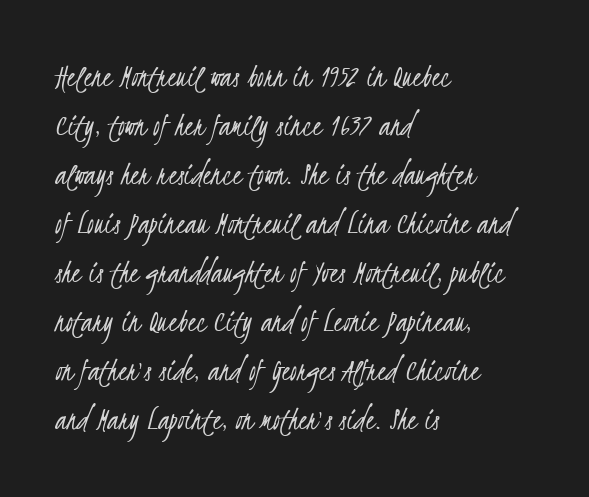
Q: Is the text bold? A: No.
Q: Is the typeface a serif or a sans-serif typeface? A: Sans-serif.
Q: Is the text underlined? A: No.
Q: How is the paragraph aligned? A: Left-aligned.
Q: Is the spacing between letters normal or unusually wide? A: Normal.
Q: Is the spacing between lines tight, normal or loose? A: Normal.
Q: Width (condensed, normal, or wide)? A: Condensed.
Q: Stroke contrast? A: Low.
Q: x-height? A: Small.
Q: Monospaced? A: No.
